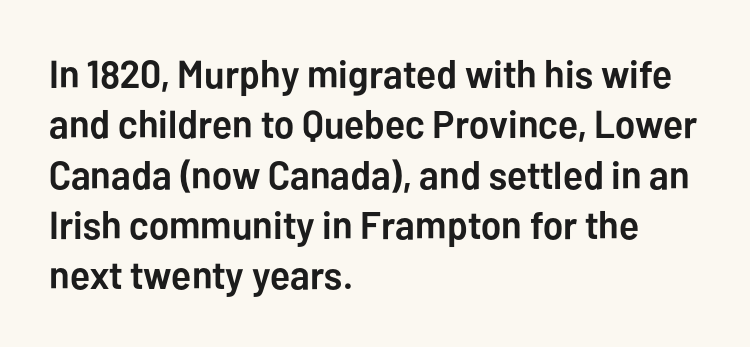
Q: Is the text bold? A: Yes.
Q: Is the text italic (slanted)? A: No, it is upright.
Q: Is the typeface a serif or a sans-serif typeface? A: Sans-serif.
Q: Is the text underlined? A: No.
Q: How is the paragraph aligned? A: Left-aligned.
Q: Is the spacing between letters normal or unusually wide? A: Normal.
Q: Is the spacing between lines tight, normal or loose? A: Normal.
Q: Width (condensed, normal, or wide)? A: Normal.
Q: Stroke contrast? A: Low.
Q: x-height? A: Medium.
Q: Monospaced? A: No.
